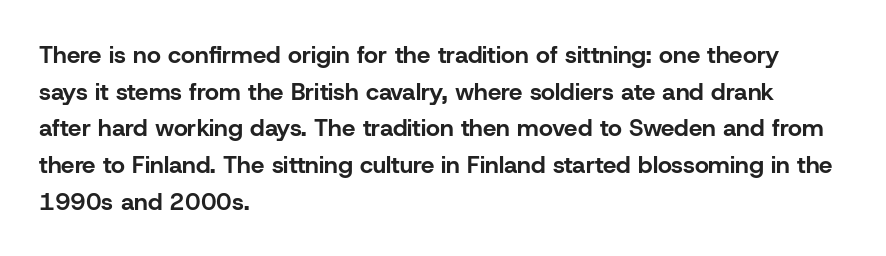
The image shows 24 px bold type, upright; set left-aligned, normal line spacing (1.53x), normal letter spacing, not underlined.
